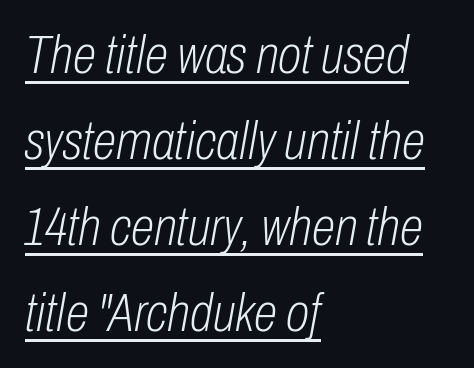
{"italic": "yes", "lean": "right", "slant_degrees": 10, "bold": "no", "weight": "light", "width": "condensed", "stroke_contrast": "low", "x_height": "medium", "monospaced": "no", "underline": "yes", "align": "left", "line_spacing": "normal", "line_spacing_ratio": 1.59, "letter_spacing": "normal", "letter_spacing_em": 0.0, "glyph_px": 54}
